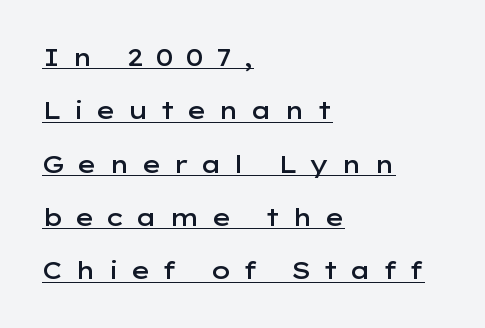
The image shows 24 px text type, upright; set left-aligned, loose line spacing (2.22x), unusually wide letter spacing (+0.47 em), underlined.
